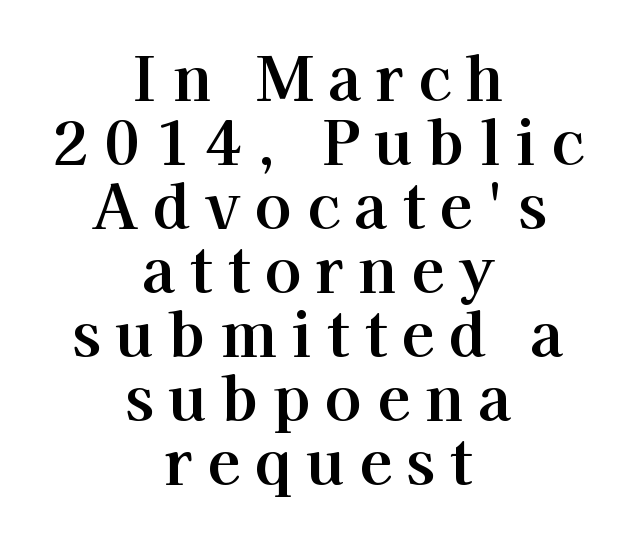
Words float on clear page, feet unadorned. The face used here is seriffed, in the tradition of book romans. Heavy, bold letterforms. Visually the block forms a symmetrical silhouette, jagged on both flanks. The letters advance in unequal steps, a hallmark of proportional type. These lines huddle together more closely than default settings would place them.
